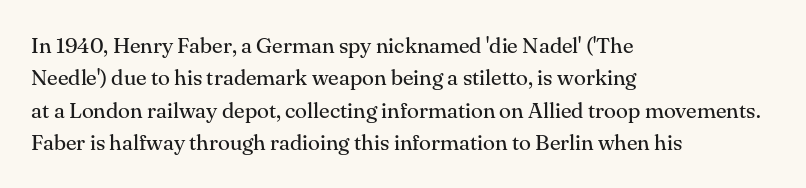
The image shows 22 px text type, upright; set left-aligned, normal line spacing (1.47x), normal letter spacing, not underlined.
